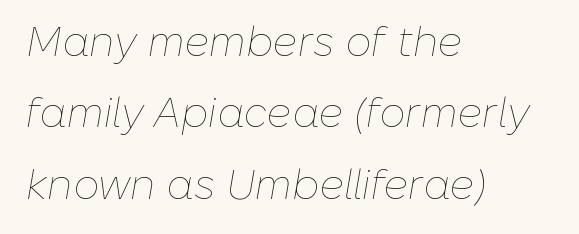
Q: Is the text bold? A: No.
Q: Is the text italic (slanted)? A: Yes, it leans right by about 10 degrees.
Q: Is the text underlined? A: No.
Q: How is the paragraph aligned? A: Left-aligned.
Q: Is the spacing between letters normal or unusually wide? A: Normal.
Q: Width (condensed, normal, or wide)? A: Normal.
Q: Stroke contrast? A: Low.
Q: x-height? A: Medium.
Q: Monospaced? A: No.
